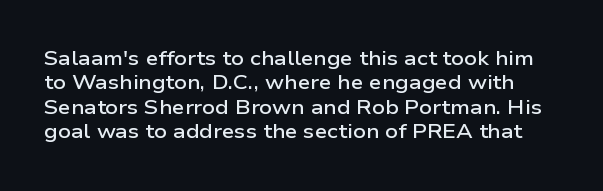
Q: Is the text bold? A: Semi-bold.
Q: Is the text italic (slanted)? A: No, it is upright.
Q: Is the text underlined? A: No.
Q: Is the spacing between letters normal or unusually wide? A: Normal.
